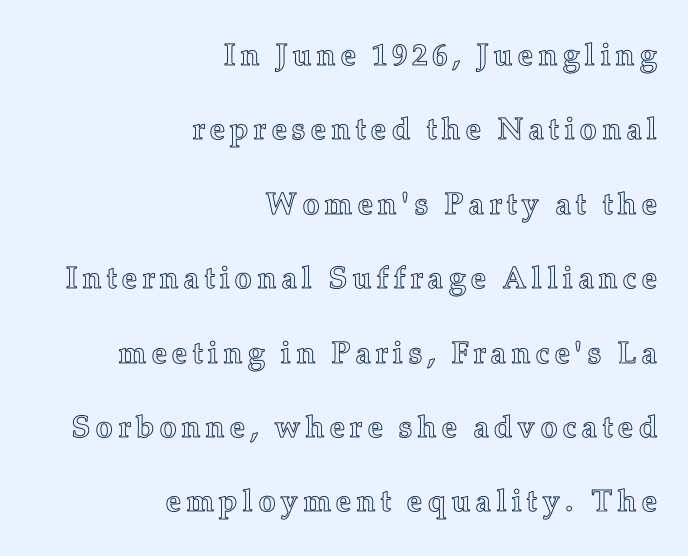
No italicization has been applied; the sample stays upright. Each row of text sits above clean, open space. This sample is right-justified, so line beginnings fall wherever the words allow. Think of a printed novel: that variable character pitch is what you see here.
